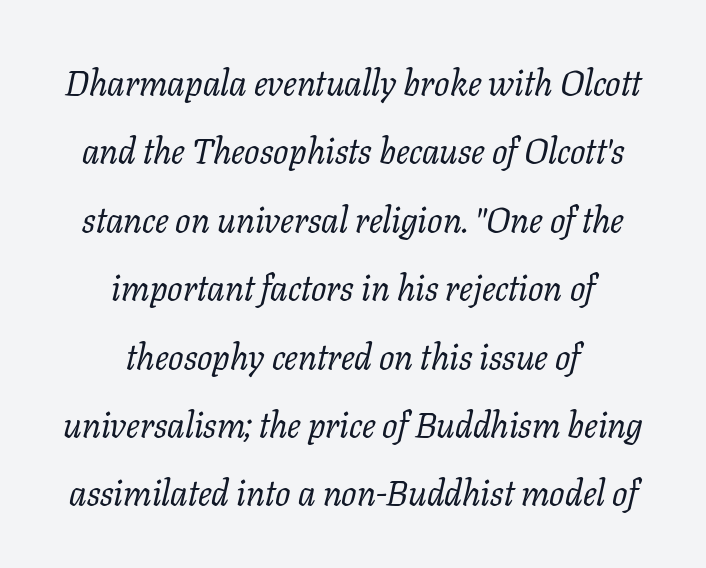
Summary of weight: not heavy and not bold. Quick note: interline space is abundant. The rendering keeps characters at their native spacing. Are there feet on the stems? There are — it's a serif.
